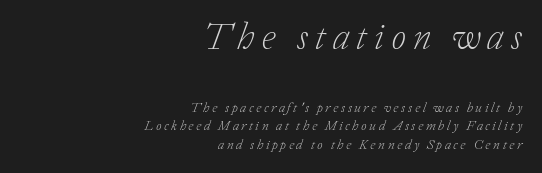
Q: Is the text bold? A: No.
Q: Is the text italic (slanted)? A: Yes, it leans right by about 20 degrees.
Q: Is the typeface a serif or a sans-serif typeface? A: Serif.
Q: Is the text underlined? A: No.
Q: How is the paragraph aligned? A: Right-aligned.
Q: Is the spacing between lines tight, normal or loose? A: Normal.
Q: Which block of text is set in a larger size, the first (top) or the second (bottom)? A: The first (top) one.
Q: Width (condensed, normal, or wide)? A: Normal.
Q: Stroke contrast? A: Low.
Q: x-height? A: Medium.
Q: Monospaced? A: No.
